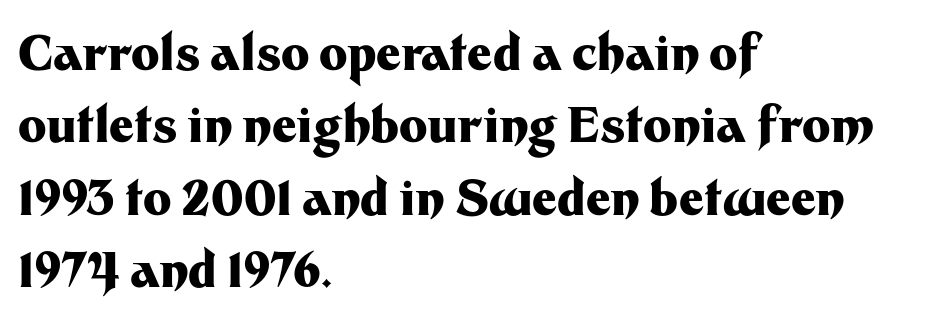
Q: Is the text bold? A: Yes.
Q: Is the text italic (slanted)? A: No, it is upright.
Q: Is the typeface a serif or a sans-serif typeface? A: Sans-serif.
Q: Is the text underlined? A: No.
Q: How is the paragraph aligned? A: Left-aligned.
Q: Is the spacing between letters normal or unusually wide? A: Normal.
Q: Is the spacing between lines tight, normal or loose? A: Normal.
Q: Width (condensed, normal, or wide)? A: Normal.
Q: Stroke contrast? A: Medium.
Q: x-height? A: Medium.
Q: Monospaced? A: No.
